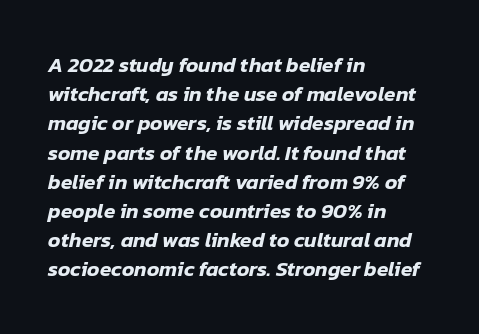
Q: Is the text italic (slanted)? A: Yes, it leans right by about 12 degrees.
Q: Is the text underlined? A: No.
Q: How is the paragraph aligned? A: Left-aligned.
Q: Is the spacing between letters normal or unusually wide? A: Normal.
Q: Is the spacing between lines tight, normal or loose? A: Normal.
